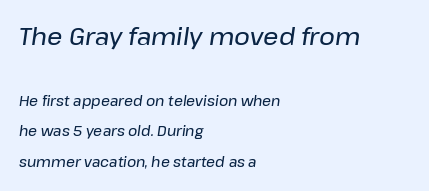
Q: Is the text italic (slanted)? A: Yes, it leans right by about 8 degrees.
Q: Is the text underlined? A: No.
Q: How is the paragraph aligned? A: Left-aligned.
Q: Is the spacing between letters normal or unusually wide? A: Normal.
Q: Is the spacing between lines tight, normal or loose? A: Loose.
Q: Which block of text is set in a larger size, the first (top) or the second (bottom)? A: The first (top) one.
